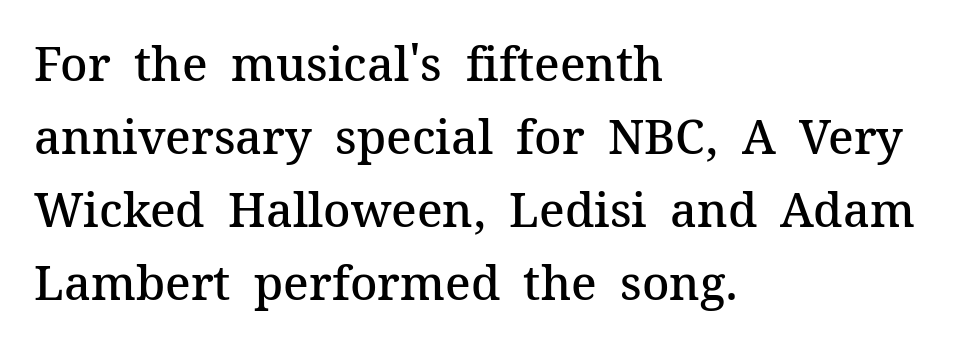
Q: Is the text bold? A: Semi-bold.
Q: Is the text italic (slanted)? A: No, it is upright.
Q: Is the typeface a serif or a sans-serif typeface? A: Serif.
Q: Is the text underlined? A: No.
Q: How is the paragraph aligned? A: Left-aligned.
Q: Is the spacing between letters normal or unusually wide? A: Normal.
Q: Is the spacing between lines tight, normal or loose? A: Normal.
Q: Width (condensed, normal, or wide)? A: Normal.
Q: Stroke contrast? A: Medium.
Q: x-height? A: Medium.
Q: Monospaced? A: No.
